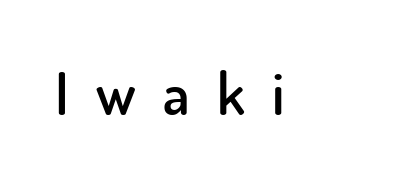
{"serif": "no", "italic": "no", "bold": "semi", "weight": "semibold", "width": "normal", "stroke_contrast": "low", "x_height": "small", "monospaced": "no", "underline": "no", "letter_spacing": "wide", "letter_spacing_em": 0.47, "glyph_px": 58}
